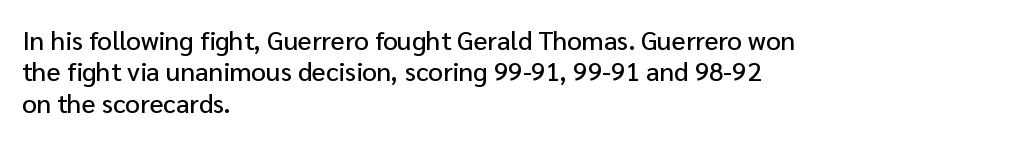
Tracking value appears to be zero — textbook default spacing. Rendered with straight, roman letterforms. Short and long lines alike share a common starting point at left. A bare baseline throughout the passage.
